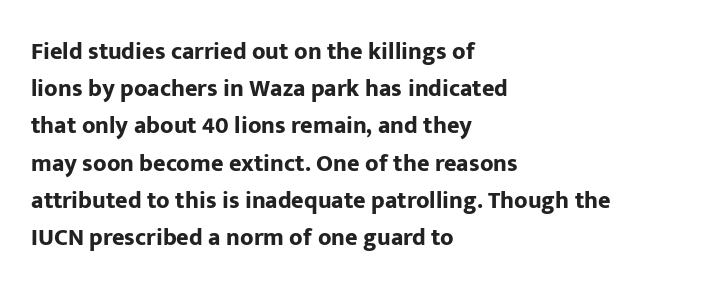
{"italic": "no", "bold": "yes", "underline": "no", "align": "left", "line_spacing": "normal", "line_spacing_ratio": 1.55, "letter_spacing": "normal", "letter_spacing_em": 0.0, "glyph_px": 24}
